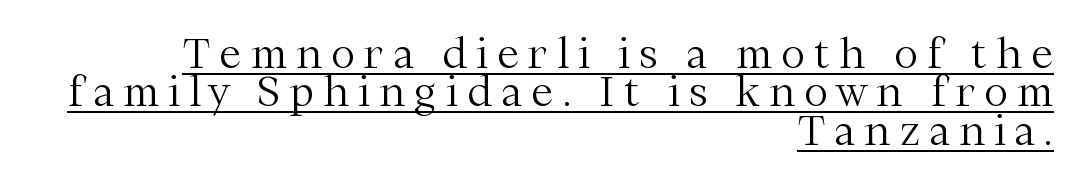
Underlining? Definitely there. Note the varied advance widths — an 'i' is clearly narrower than an 'm'. Layout note: lines flush right. Rows of type sit shoulder to shoulder in the vertical direction. These glyphs show unthickened strokes, regular width or finer.
